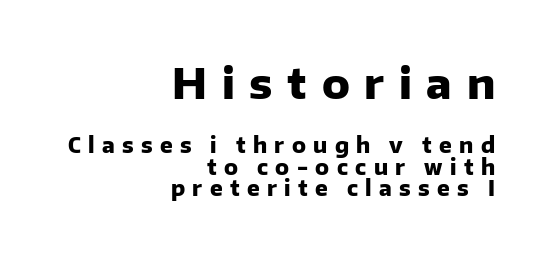
The image shows 42 px heavy sans-serif type, upright; set right-aligned, tight line spacing (1.02x), unusually wide letter spacing (+0.35 em), not underlined; the first (top) block is 2.0x larger; low stroke contrast and a medium x-height.
